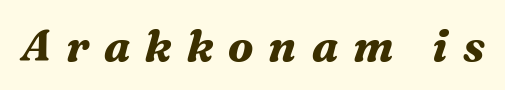
The image shows 44 px bold serif type, italic (leaning right); set unusually wide letter spacing (+0.34 em), not underlined; medium stroke contrast and a medium x-height.
